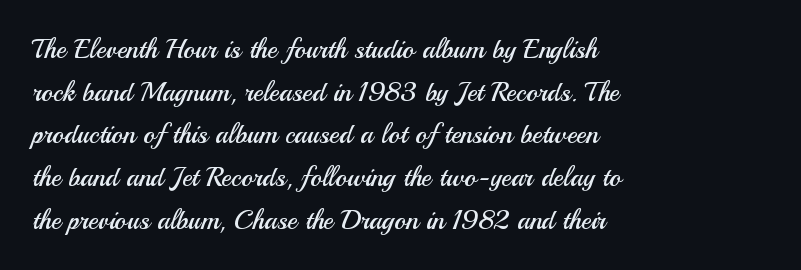
The image shows 27 px text type; set left-aligned, normal line spacing (1.58x), normal letter spacing, not underlined.
